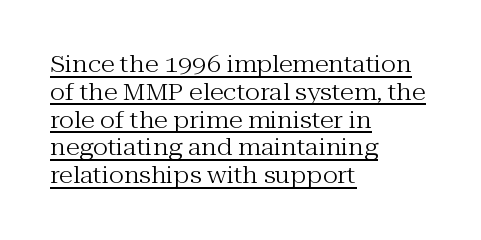
This sample uses an upright cut, with every glyph sitting square on the baseline. The type is set solid horizontally, with unmodified tracking. Nothing heavy about these letters — not bold at all. Like a heading marked for emphasis, these lines bear an underscore. One-word summary of the alignment: left.
